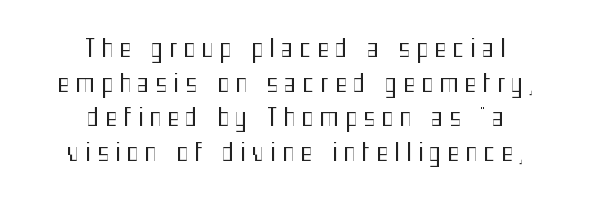
Ink coverage per letter is moderate at most. Loose tracking; the words dissolve into strings of separated letters. The designer left line spacing at the default. Any mark beneath the type? The region is blank.
